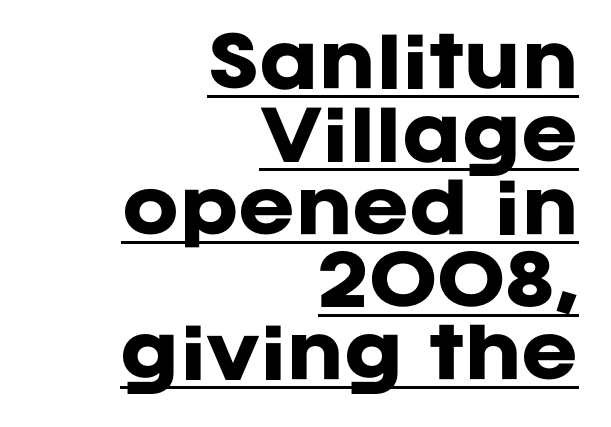
Q: Is the text bold? A: Yes.
Q: Is the text italic (slanted)? A: No, it is upright.
Q: Is the typeface a serif or a sans-serif typeface? A: Sans-serif.
Q: Is the text underlined? A: Yes.
Q: How is the paragraph aligned? A: Right-aligned.
Q: Is the spacing between letters normal or unusually wide? A: Normal.
Q: Is the spacing between lines tight, normal or loose? A: Tight.
Q: Width (condensed, normal, or wide)? A: Normal.
Q: Stroke contrast? A: Low.
Q: x-height? A: Large.
Q: Monospaced? A: No.
